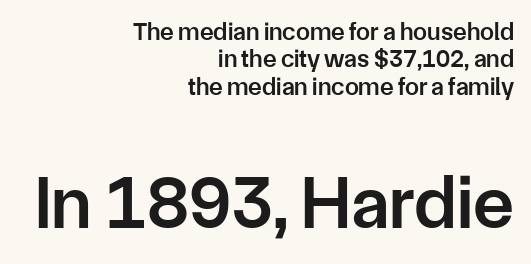
Nothing unusual about the tracking: characters are spaced as the font intends. A flush-right, rag-left setting is used for this passage. These lines carry some extra weight — a demibold, not a full bold. Tall strokes in this sample are plumb rather than angled. Top chunk: small. Bottom chunk: large. The baseline area is clear.
